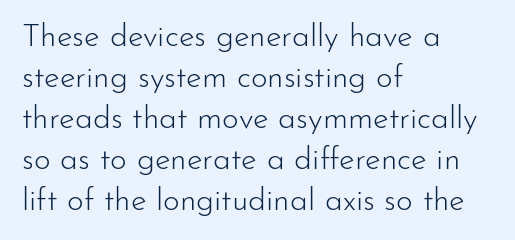
Q: Is the text bold? A: No.
Q: Is the text italic (slanted)? A: No, it is upright.
Q: Is the typeface a serif or a sans-serif typeface? A: Sans-serif.
Q: Is the text underlined? A: No.
Q: How is the paragraph aligned? A: Left-aligned.
Q: Is the spacing between letters normal or unusually wide? A: Normal.
Q: Is the spacing between lines tight, normal or loose? A: Normal.
Q: Width (condensed, normal, or wide)? A: Normal.
Q: Stroke contrast? A: Low.
Q: x-height? A: Small.
Q: Monospaced? A: No.
